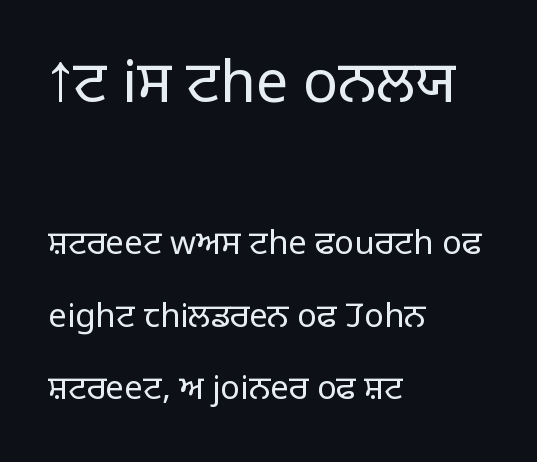
Q: Is the text bold? A: No.
Q: Is the text italic (slanted)? A: No, it is upright.
Q: Is the typeface a serif or a sans-serif typeface? A: Sans-serif.
Q: Is the text underlined? A: No.
Q: How is the paragraph aligned? A: Left-aligned.
Q: Is the spacing between letters normal or unusually wide? A: Normal.
Q: Is the spacing between lines tight, normal or loose? A: Loose.
Q: Which block of text is set in a larger size, the first (top) or the second (bottom)? A: The first (top) one.
Q: Width (condensed, normal, or wide)? A: Normal.
Q: Stroke contrast? A: Low.
Q: x-height? A: Large.
Q: Monospaced? A: No.
